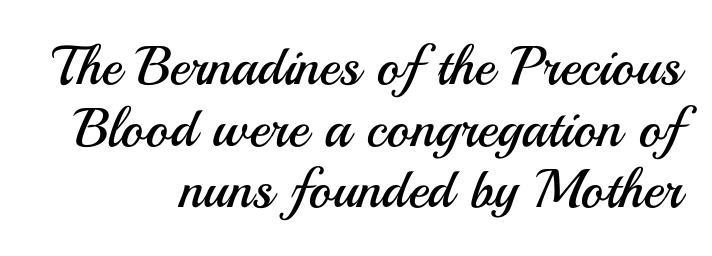
{"serif": "no", "bold": "no", "weight": "regular", "width": "normal", "stroke_contrast": "medium", "x_height": "small", "monospaced": "no", "underline": "no", "align": "right", "line_spacing": "tight", "line_spacing_ratio": 1.12, "letter_spacing": "normal", "letter_spacing_em": 0.0, "glyph_px": 55}
